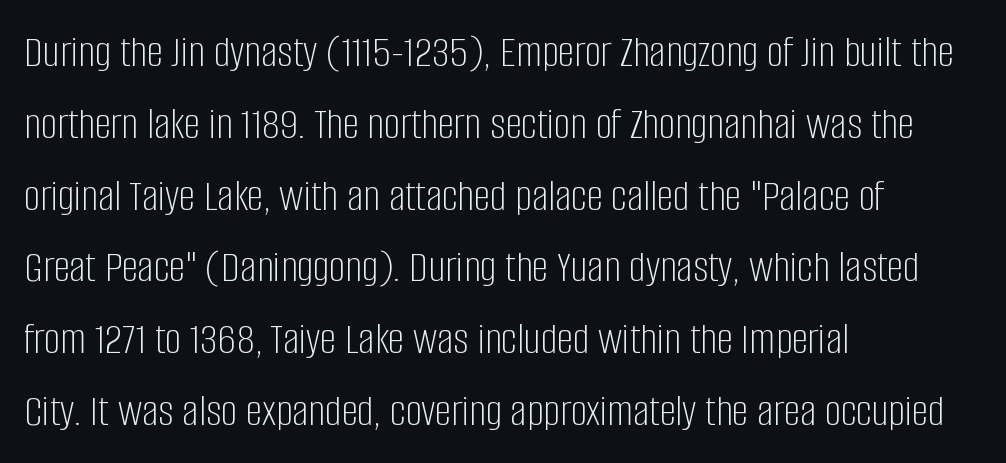
{"serif": "no", "italic": "no", "bold": "no", "weight": "light", "width": "condensed", "stroke_contrast": "low", "x_height": "large", "monospaced": "no", "underline": "no", "align": "left", "line_spacing": "normal", "line_spacing_ratio": 1.56, "letter_spacing": "normal", "letter_spacing_em": 0.0, "glyph_px": 46}
